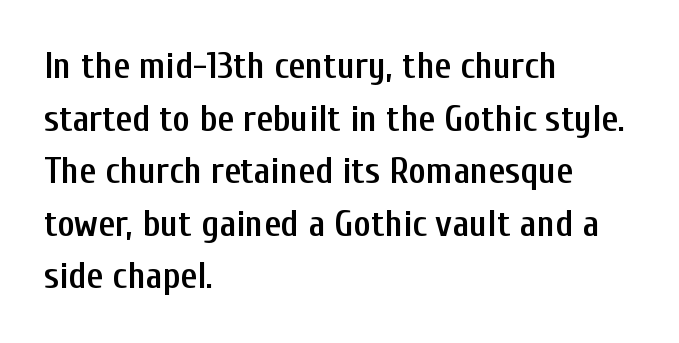
The image shows 37 px semibold, condensed sans-serif type, upright; set left-aligned, normal line spacing (1.42x), normal letter spacing, not underlined; low stroke contrast and a medium x-height.
